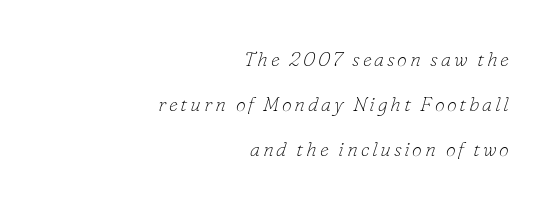
{"italic": "yes", "lean": "right", "slant_degrees": 16, "bold": "no", "underline": "no", "align": "right", "line_spacing": "loose", "line_spacing_ratio": 2.26, "glyph_px": 20}
